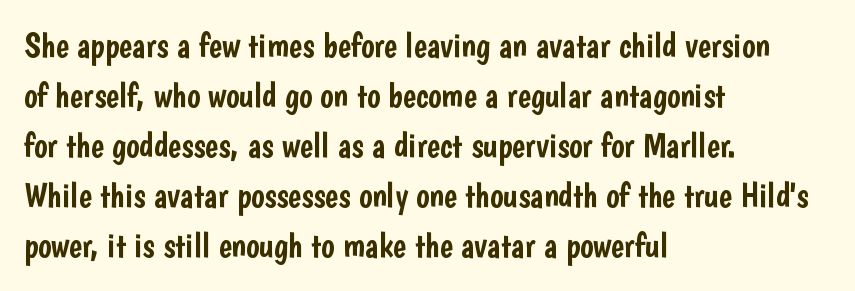
The image shows 35 px condensed sans-serif type, upright; set left-aligned, normal line spacing (1.43x), normal letter spacing, not underlined; low stroke contrast and a medium x-height.
